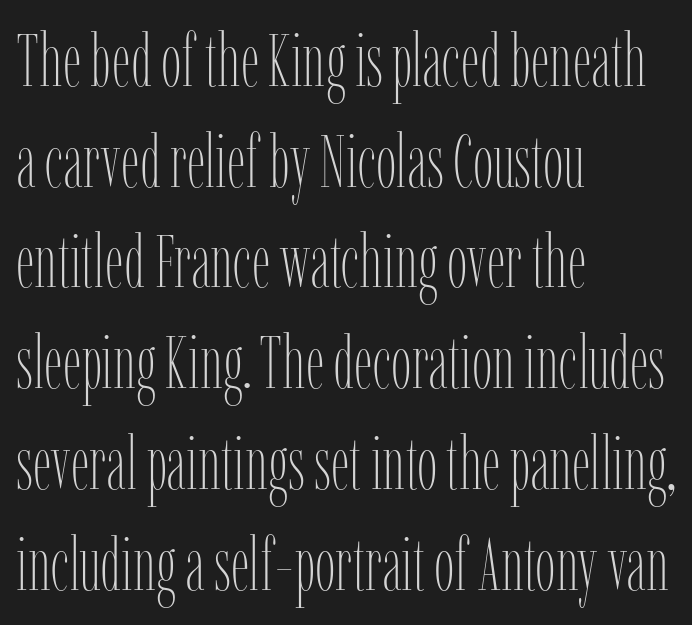
{"italic": "no", "bold": "no", "weight": "thin", "width": "condensed", "stroke_contrast": "low", "x_height": "medium", "monospaced": "no", "underline": "no", "align": "left", "line_spacing": "normal", "line_spacing_ratio": 1.38, "letter_spacing": "normal", "letter_spacing_em": 0.0, "glyph_px": 73}
